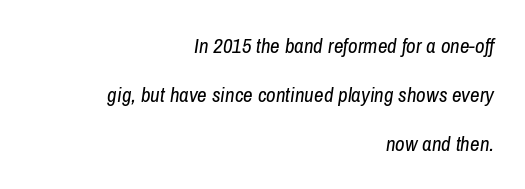
Q: Is the text bold? A: No.
Q: Is the text italic (slanted)? A: Yes, it leans right by about 8 degrees.
Q: Is the text underlined? A: No.
Q: How is the paragraph aligned? A: Right-aligned.
Q: Is the spacing between letters normal or unusually wide? A: Normal.
Q: Is the spacing between lines tight, normal or loose? A: Loose.
